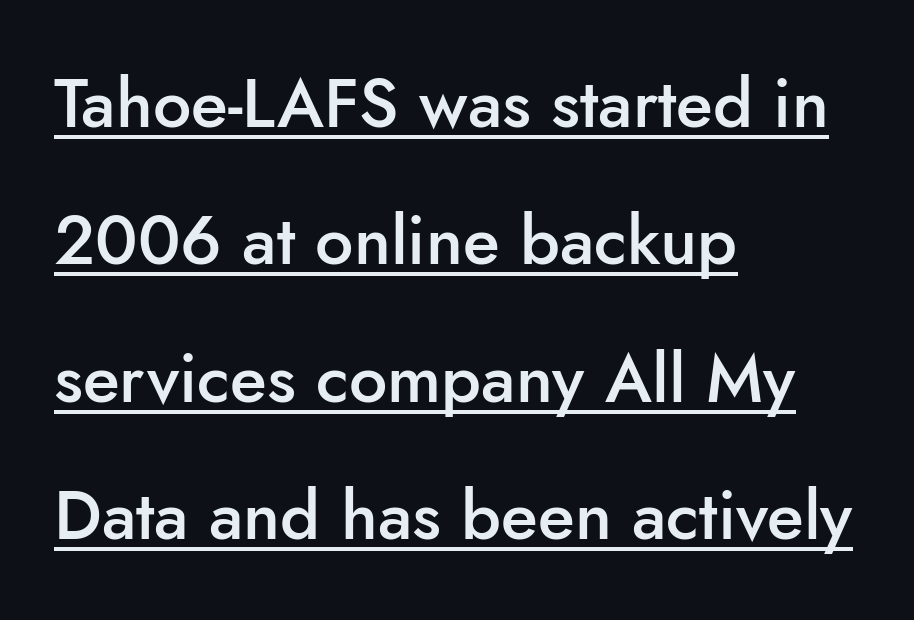
The image shows 68 px semibold sans-serif type, upright; set left-aligned, loose line spacing (2.02x), normal letter spacing, underlined; low stroke contrast and a small x-height.
